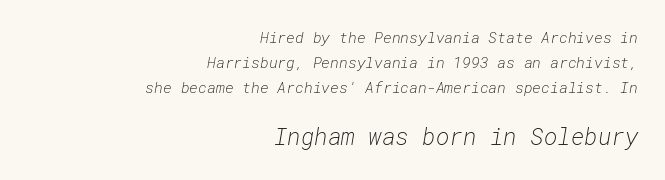
Q: Is the text bold? A: No.
Q: Is the text italic (slanted)? A: Yes, it leans right by about 10 degrees.
Q: Is the text underlined? A: No.
Q: How is the paragraph aligned? A: Right-aligned.
Q: Is the spacing between letters normal or unusually wide? A: Normal.
Q: Is the spacing between lines tight, normal or loose? A: Normal.
Q: Which block of text is set in a larger size, the first (top) or the second (bottom)? A: The second (bottom) one.
